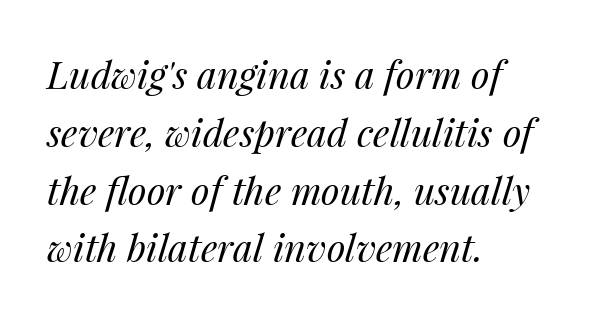
{"italic": "yes", "lean": "right", "slant_degrees": 14, "bold": "no", "weight": "regular", "width": "normal", "stroke_contrast": "medium", "x_height": "medium", "monospaced": "no", "underline": "no", "align": "left", "line_spacing": "normal", "line_spacing_ratio": 1.52, "letter_spacing": "normal", "letter_spacing_em": 0.0, "glyph_px": 38}
